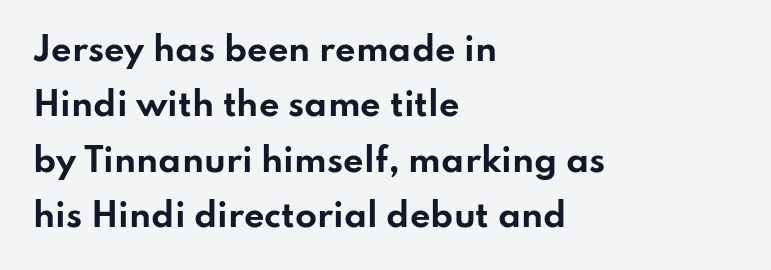
{"serif": "no", "italic": "no", "bold": "yes", "weight": "bold", "width": "wide", "stroke_contrast": "low", "x_height": "small", "monospaced": "no", "underline": "no", "align": "left", "line_spacing_ratio": 1.73, "letter_spacing": "normal", "letter_spacing_em": 0.0, "glyph_px": 32}
